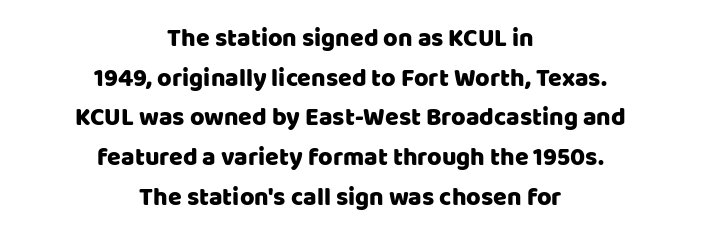
Between one letter and the next there's only the usual sliver of space. These lines are centered, leaving both edges ragged. No word sits above an underline. The typography opts for an upright posture over an oblique one.
